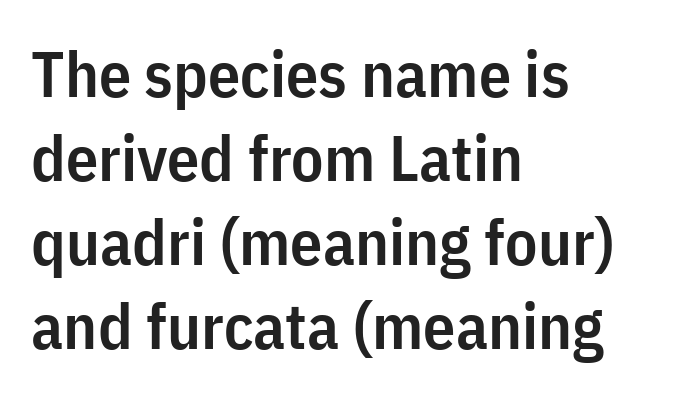
Note the varied advance widths — an 'i' is clearly narrower than an 'm'. This block has exactly the height ordinary leading produces. The rendering shows plain stroke endings on the letterforms — a sans-serif design. Type without underlining. Short note: letters normally spaced.
